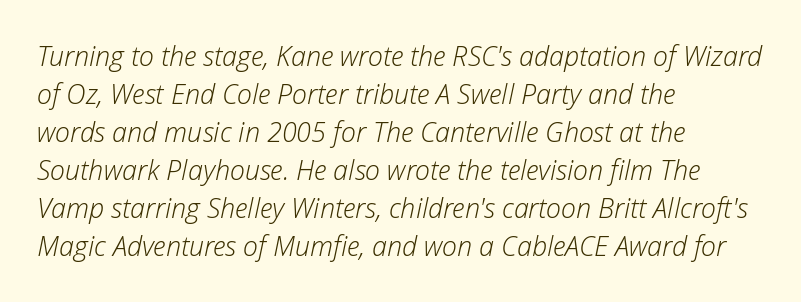
Q: Is the text bold? A: No.
Q: Is the text italic (slanted)? A: Yes, it leans right by about 12 degrees.
Q: Is the text underlined? A: No.
Q: How is the paragraph aligned? A: Left-aligned.
Q: Is the spacing between letters normal or unusually wide? A: Normal.
Q: Is the spacing between lines tight, normal or loose? A: Normal.
